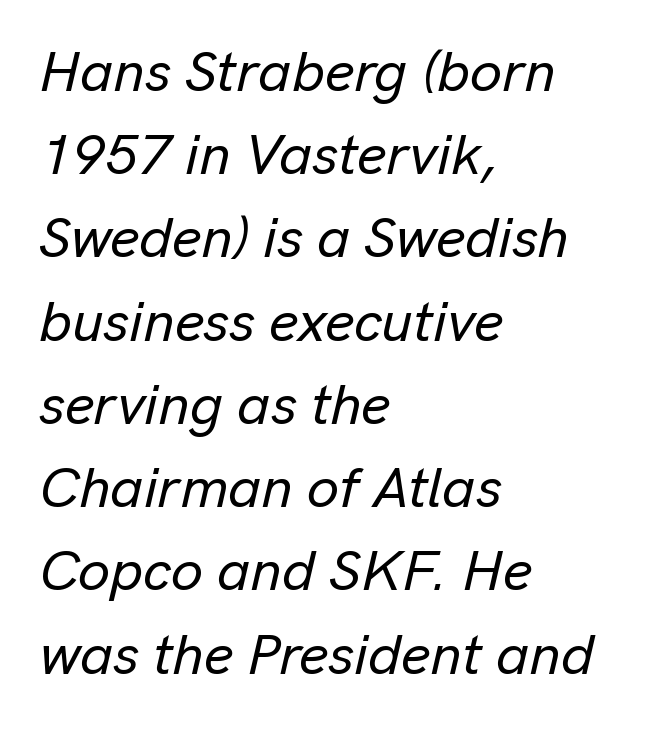
{"italic": "yes", "lean": "right", "slant_degrees": 13, "width": "normal", "stroke_contrast": "low", "x_height": "medium", "monospaced": "no", "underline": "no", "align": "left", "line_spacing": "normal", "line_spacing_ratio": 1.46, "letter_spacing": "normal", "letter_spacing_em": 0.0, "glyph_px": 57}
